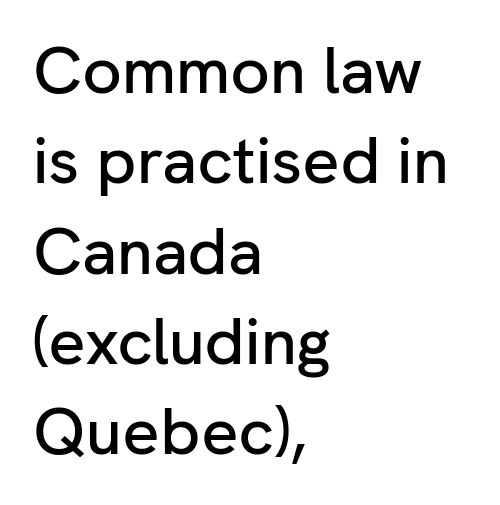
The image shows 65 px sans-serif type, upright; set left-aligned, normal line spacing (1.39x), normal letter spacing, not underlined; low stroke contrast and a medium x-height.
